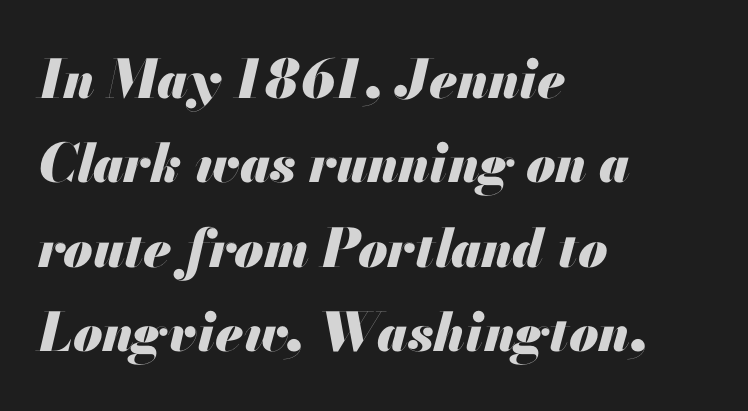
Q: Is the text bold? A: Yes.
Q: Is the text italic (slanted)? A: Yes, it leans right by about 13 degrees.
Q: Is the text underlined? A: No.
Q: How is the paragraph aligned? A: Left-aligned.
Q: Is the spacing between letters normal or unusually wide? A: Normal.
Q: Is the spacing between lines tight, normal or loose? A: Normal.
Q: Width (condensed, normal, or wide)? A: Normal.
Q: Stroke contrast? A: Medium.
Q: x-height? A: Small.
Q: Monospaced? A: No.
